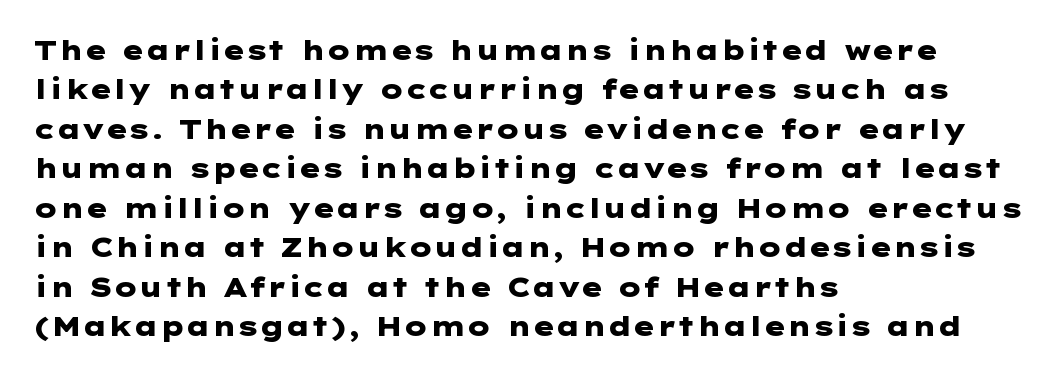
The line texture is even and compact thanks to regular tracking. Notice how the passage keeps a crisp vertical edge on the left only. Rendered with straight, roman letterforms. A bare baseline throughout the passage. One glance says typical: line gaps are just what's usual.
